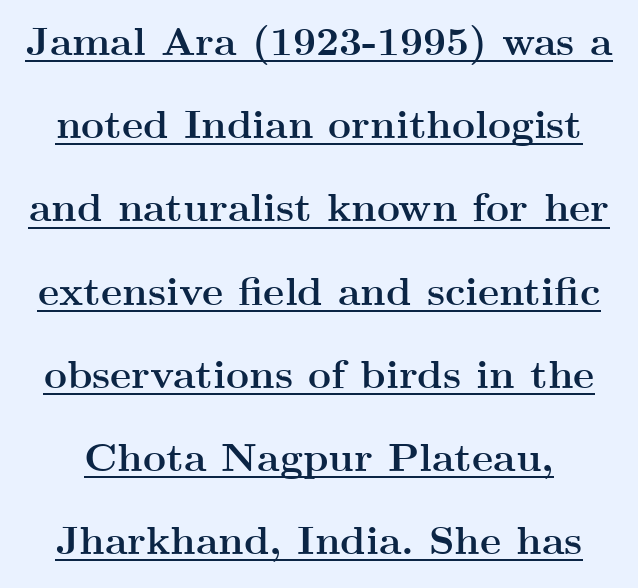
The image shows 40 px semibold, wide serif type, upright; set loose line spacing (2.08x), normal letter spacing, underlined; medium stroke contrast and a small x-height.
